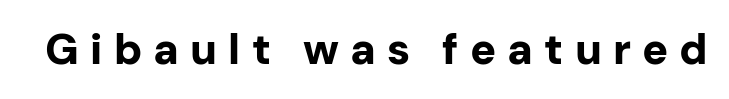
{"serif": "no", "italic": "no", "bold": "yes", "weight": "bold", "width": "normal", "stroke_contrast": "low", "x_height": "medium", "monospaced": "no", "underline": "no", "letter_spacing": "wide", "letter_spacing_em": 0.26, "glyph_px": 43}
